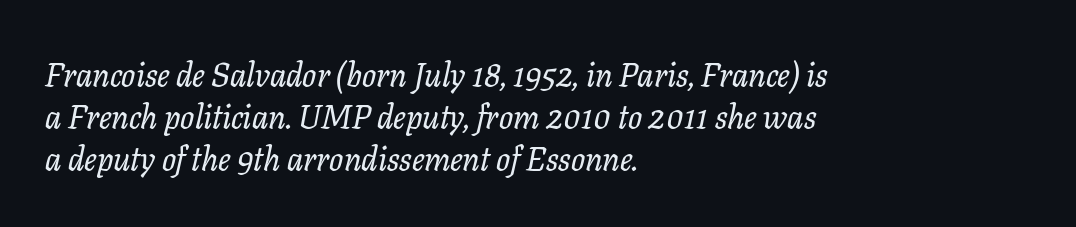
{"serif": "yes", "italic": "yes", "lean": "right", "slant_degrees": 11, "width": "normal", "stroke_contrast": "low", "x_height": "medium", "monospaced": "no", "underline": "no", "align": "left", "line_spacing": "normal", "line_spacing_ratio": 1.28, "letter_spacing": "normal", "letter_spacing_em": 0.0, "glyph_px": 33}
